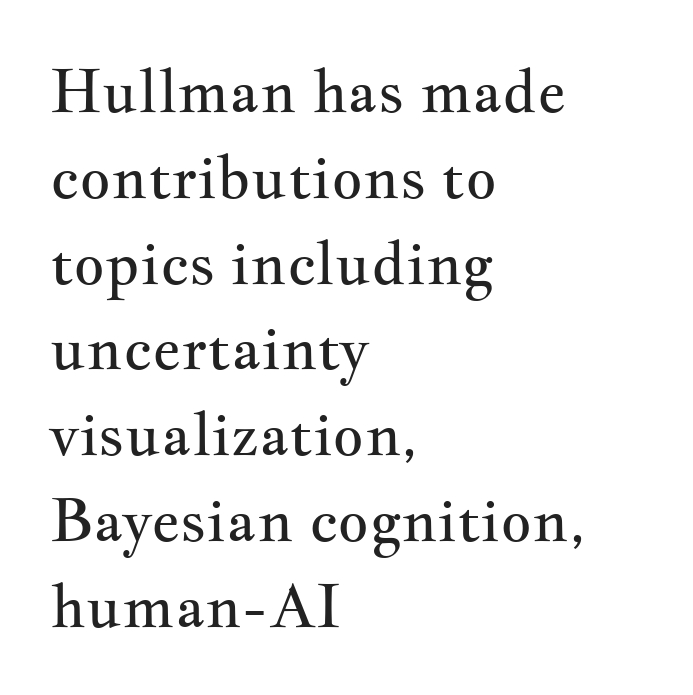
This rendering uses left alignment, leaving the right contour irregular. This rendering features lettering with no underline. Each word holds together tightly as a unit, with standard inter-letter gaps. This is roman type, the default non-slanted kind.
